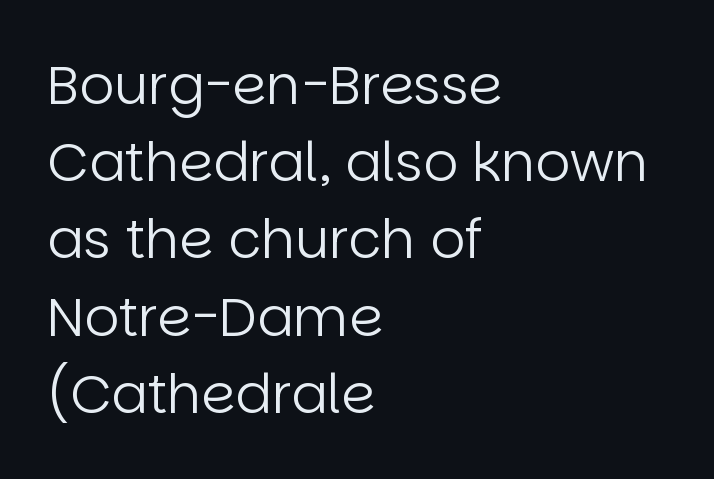
Q: Is the text bold? A: No.
Q: Is the text italic (slanted)? A: No, it is upright.
Q: Is the typeface a serif or a sans-serif typeface? A: Sans-serif.
Q: Is the text underlined? A: No.
Q: How is the paragraph aligned? A: Left-aligned.
Q: Is the spacing between letters normal or unusually wide? A: Normal.
Q: Is the spacing between lines tight, normal or loose? A: Normal.
Q: Width (condensed, normal, or wide)? A: Normal.
Q: Stroke contrast? A: Low.
Q: x-height? A: Large.
Q: Monospaced? A: No.
